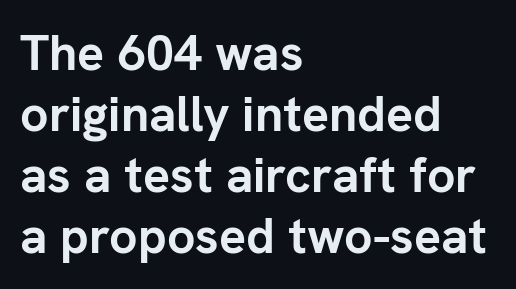
The image shows 50 px semibold sans-serif type, upright; set left-aligned, line spacing 1.22x, normal letter spacing, not underlined; low stroke contrast and a medium x-height.
